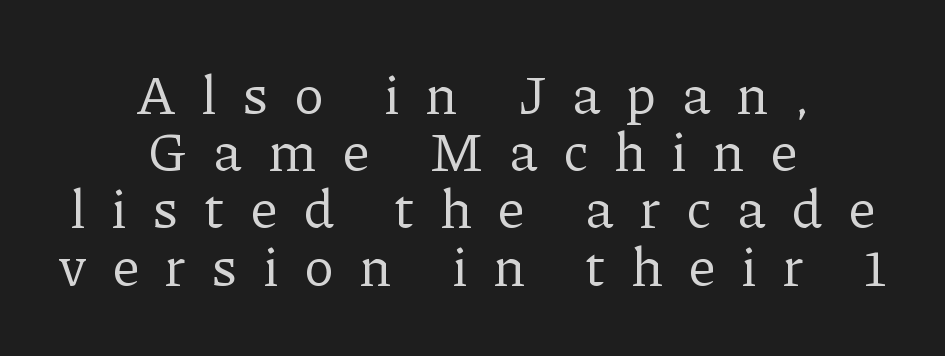
The image shows 55 px regular-weight serif type, upright; set centered, tight line spacing (1.04x), unusually wide letter spacing (+0.46 em), not underlined; low stroke contrast and a medium x-height.
